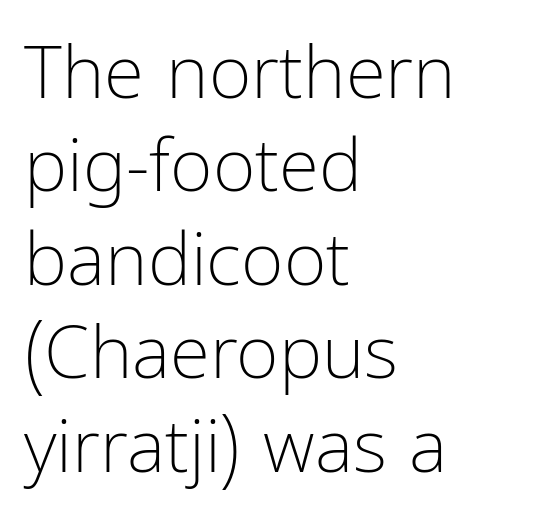
Q: Is the text bold? A: No.
Q: Is the text italic (slanted)? A: No, it is upright.
Q: Is the typeface a serif or a sans-serif typeface? A: Sans-serif.
Q: Is the text underlined? A: No.
Q: How is the paragraph aligned? A: Left-aligned.
Q: Is the spacing between letters normal or unusually wide? A: Normal.
Q: Is the spacing between lines tight, normal or loose? A: Normal.
Q: Width (condensed, normal, or wide)? A: Condensed.
Q: Stroke contrast? A: Low.
Q: x-height? A: Medium.
Q: Monospaced? A: No.
